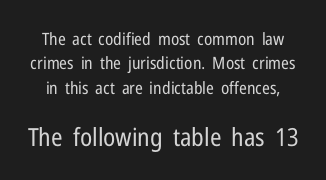
The baseline area is clear. These lines keep a tight, regular rhythm from letter to letter. Leading matches the norm, producing a regular column. Is there any slant? The stems are plumb.
